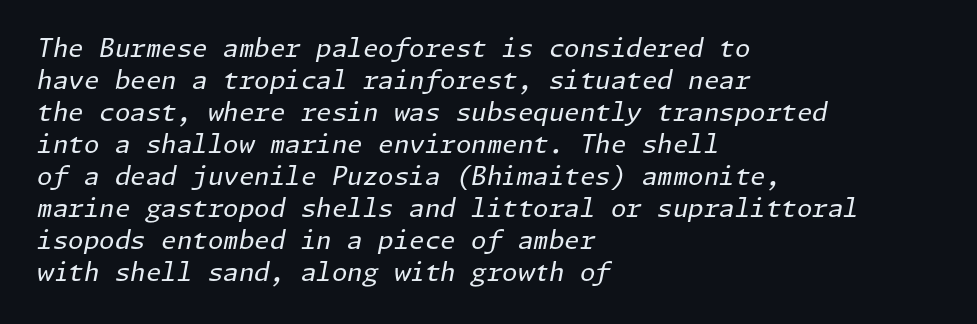
Q: Is the text bold? A: No.
Q: Is the text italic (slanted)? A: Yes, it leans right by about 11 degrees.
Q: Is the text underlined? A: No.
Q: How is the paragraph aligned? A: Left-aligned.
Q: Is the spacing between letters normal or unusually wide? A: Normal.
Q: Is the spacing between lines tight, normal or loose? A: Normal.
